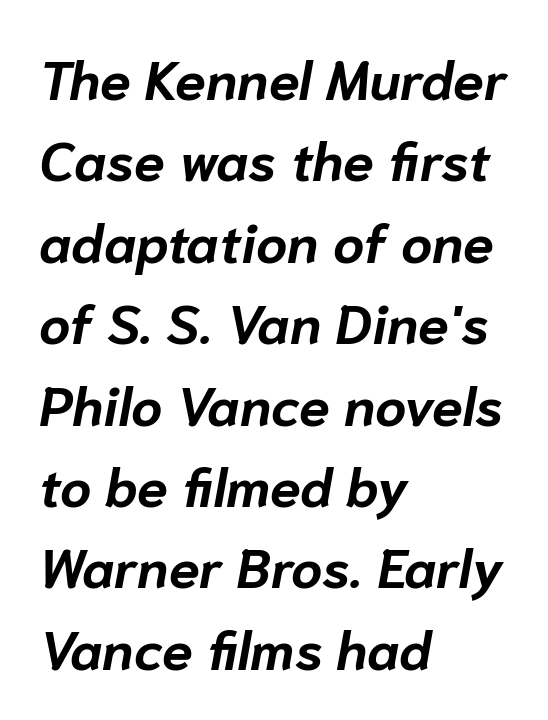
Plain, unruled lines of type. Proportional: the letters do not fall into vertical columns. The passage shown is emphatically bold. A typesetter would call this zero additional tracking. Vertically, the passage feels balanced, rows spaced as you'd expect. The ragged edge is on the right, which tells us the setting is flush left.
